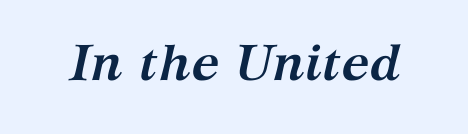
Q: Is the text bold? A: Yes.
Q: Is the text italic (slanted)? A: Yes, it leans right by about 12 degrees.
Q: Is the typeface a serif or a sans-serif typeface? A: Serif.
Q: Is the text underlined? A: No.
Q: Is the spacing between letters normal or unusually wide? A: Normal.
Q: Width (condensed, normal, or wide)? A: Normal.
Q: Stroke contrast? A: Medium.
Q: x-height? A: Medium.
Q: Monospaced? A: No.
